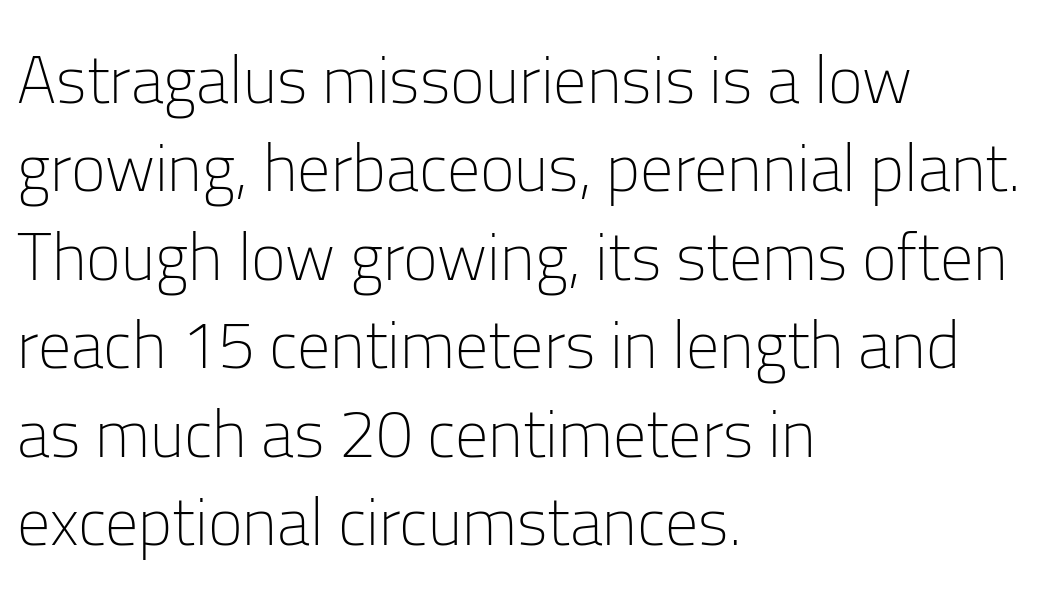
Q: Is the text bold? A: No.
Q: Is the text italic (slanted)? A: No, it is upright.
Q: Is the typeface a serif or a sans-serif typeface? A: Sans-serif.
Q: Is the text underlined? A: No.
Q: How is the paragraph aligned? A: Left-aligned.
Q: Is the spacing between letters normal or unusually wide? A: Normal.
Q: Is the spacing between lines tight, normal or loose? A: Normal.
Q: Width (condensed, normal, or wide)? A: Normal.
Q: Stroke contrast? A: Low.
Q: x-height? A: Medium.
Q: Monospaced? A: No.
